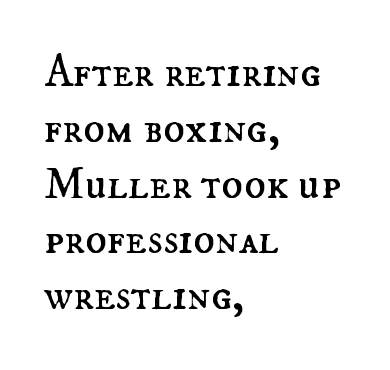
{"italic": "no", "bold": "no", "weight": "regular", "width": "normal", "stroke_contrast": "medium", "x_height": "small", "monospaced": "no", "underline": "no", "align": "left", "line_spacing_ratio": 1.24, "letter_spacing": "normal", "letter_spacing_em": 0.0, "glyph_px": 45}
